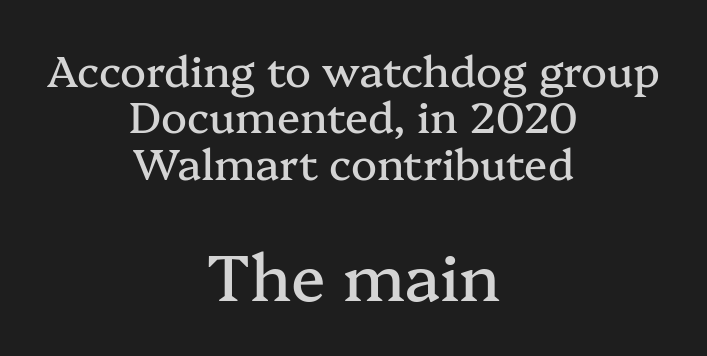
Q: Is the text italic (slanted)? A: No, it is upright.
Q: Is the typeface a serif or a sans-serif typeface? A: Serif.
Q: Is the text underlined? A: No.
Q: How is the paragraph aligned? A: Centered.
Q: Is the spacing between letters normal or unusually wide? A: Normal.
Q: Is the spacing between lines tight, normal or loose? A: Tight.
Q: Which block of text is set in a larger size, the first (top) or the second (bottom)? A: The second (bottom) one.
Q: Width (condensed, normal, or wide)? A: Normal.
Q: Stroke contrast? A: Medium.
Q: x-height? A: Medium.
Q: Monospaced? A: No.
